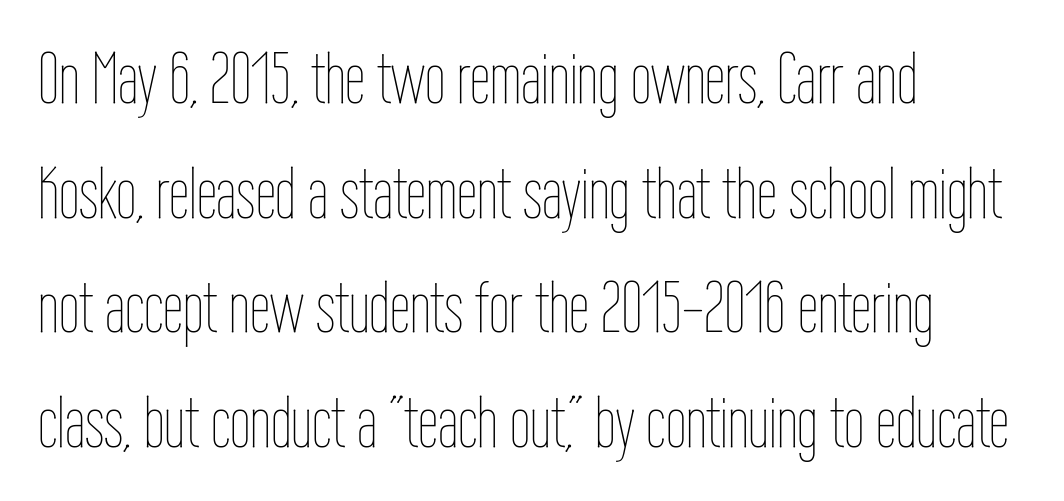
Glyph-to-glyph distance matches everyday printed text. A typesetter would call this leading conventional body-copy spacing. Here the designer chose a conventional face with non-uniform glyph widths. Ascenders rise straight up at ninety degrees. The strip under each line holds only bare page. Horizontal alignment here is leftward, the default for most running prose.
